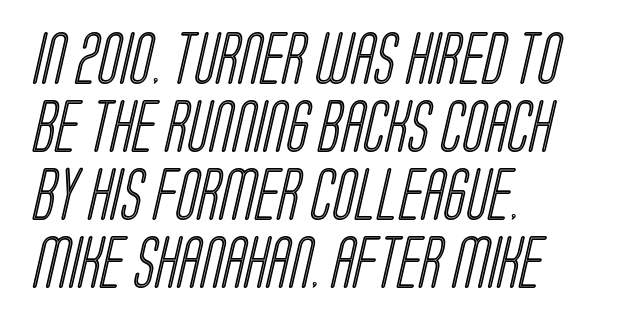
The horizontal fit of the characters is conventional and even. The rendering uses natural spacing where letterforms have individual widths. Alignment: flush left. Summary of vertical rhythm: regular, with standard interline spacing.
